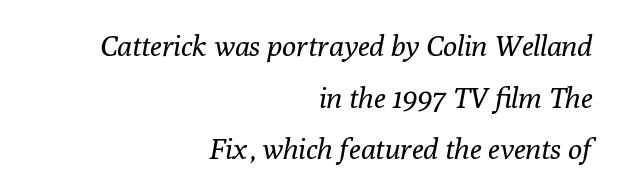
Q: Is the text bold? A: No.
Q: Is the text italic (slanted)? A: Yes, it leans right by about 10 degrees.
Q: Is the typeface a serif or a sans-serif typeface? A: Serif.
Q: Is the text underlined? A: No.
Q: How is the paragraph aligned? A: Right-aligned.
Q: Is the spacing between letters normal or unusually wide? A: Normal.
Q: Width (condensed, normal, or wide)? A: Normal.
Q: Stroke contrast? A: Low.
Q: x-height? A: Medium.
Q: Monospaced? A: No.
